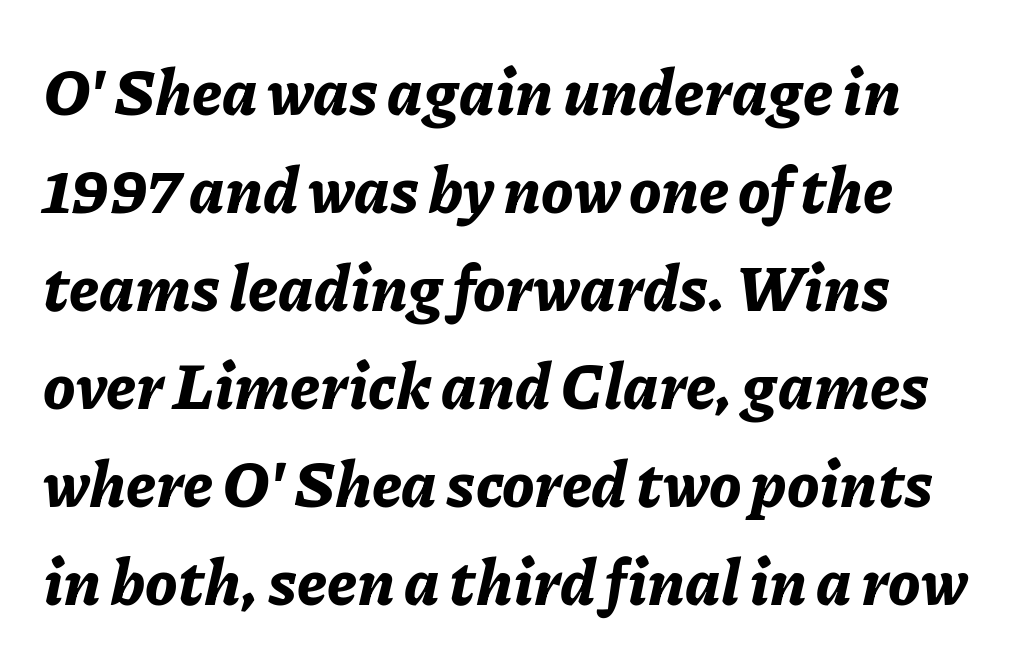
{"italic": "yes", "lean": "right", "slant_degrees": 11, "bold": "yes", "weight": "bold", "width": "normal", "stroke_contrast": "low", "x_height": "medium", "monospaced": "no", "underline": "no", "line_spacing": "normal", "line_spacing_ratio": 1.53, "letter_spacing": "normal", "letter_spacing_em": 0.0, "glyph_px": 64}
